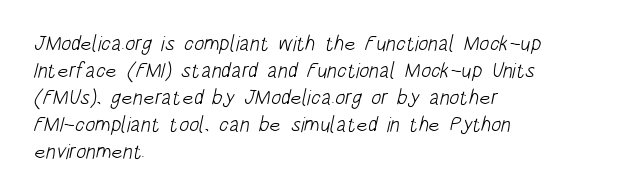
Q: Is the text bold? A: No.
Q: Is the text underlined? A: No.
Q: How is the paragraph aligned? A: Left-aligned.
Q: Is the spacing between letters normal or unusually wide? A: Normal.
Q: Is the spacing between lines tight, normal or loose? A: Normal.
